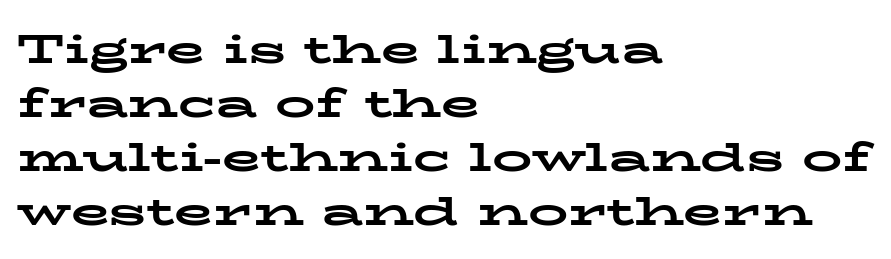
The image shows 40 px bold, wide serif type, upright; set left-aligned, normal line spacing (1.35x), normal letter spacing, not underlined; low stroke contrast and a medium x-height.
